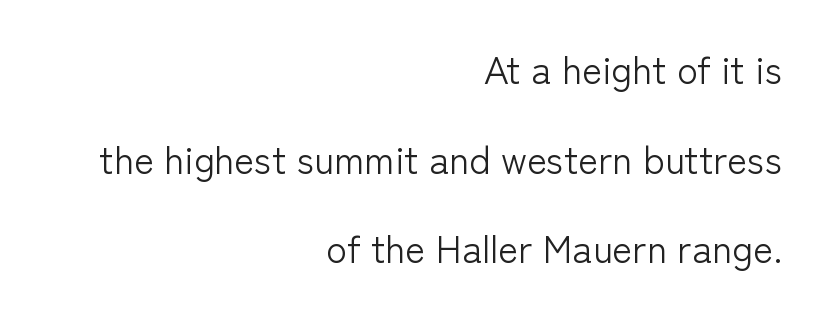
{"serif": "no", "italic": "no", "bold": "no", "weight": "light", "width": "normal", "stroke_contrast": "low", "x_height": "medium", "monospaced": "no", "underline": "no", "align": "right", "line_spacing": "loose", "line_spacing_ratio": 2.36, "letter_spacing": "normal", "letter_spacing_em": 0.0, "glyph_px": 38}
